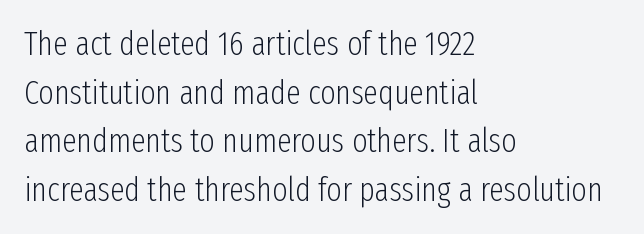
The rendering anchors every line to the left-hand side. The axis of the letterforms is exactly vertical. Check where the strokes stop: nothing finishes them off — pure sans. Caption: standard tracking, unaltered. Stems here are at most as thick as an everyday book face. This rendering features lettering with no underline.
